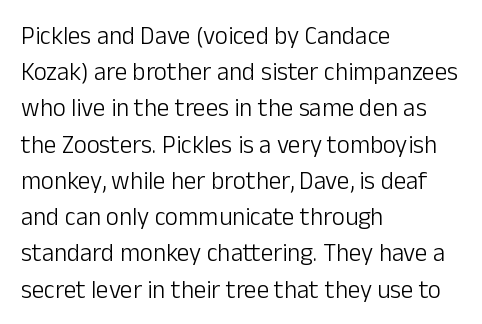
{"italic": "no", "bold": "no", "underline": "no", "align": "left", "line_spacing": "normal", "line_spacing_ratio": 1.45, "letter_spacing": "normal", "letter_spacing_em": 0.0, "glyph_px": 25}
